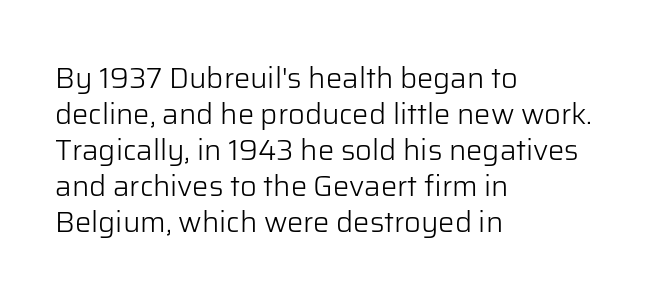
Serif or sans? Sans — the stroke terminals are bare. Horizontal alignment here is leftward, the default for most running prose. Default kerning and tracking; the words read as compact shapes. Style check: upright. Weight: in the light-to-regular range. Quick note: underline off.
